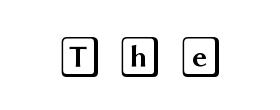
Q: Is the text italic (slanted)? A: No, it is upright.
Q: Is the text underlined? A: No.
Q: Is the spacing between letters normal or unusually wide? A: Unusually wide.
Q: Width (condensed, normal, or wide)? A: Wide.
Q: x-height? A: Large.
